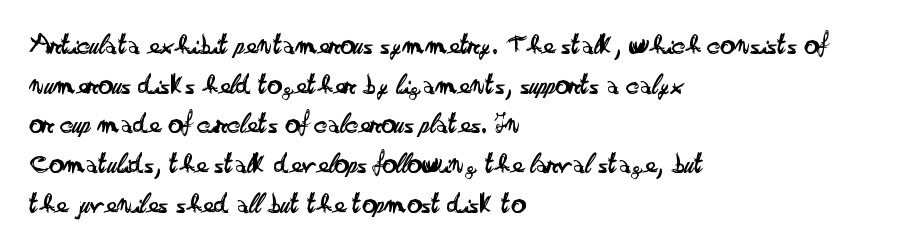
The font sits on the lighter half of the weight spectrum, regular included. Look at the tracking — it's just the regular setting, nothing added. A normal amount of white space separates one row of letters from the next. Check the space under the baseline: it is left empty. No feet cap the strokes, marking this as sans-serif type.
